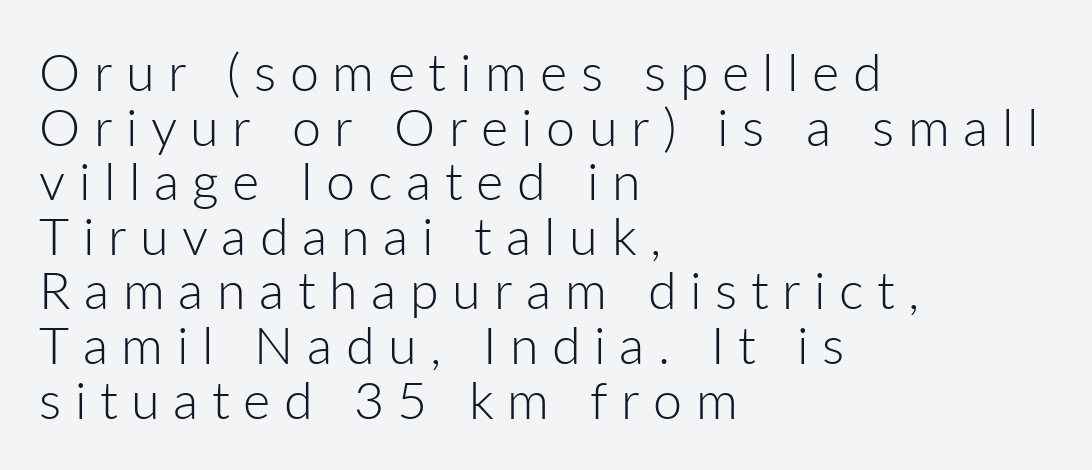
{"serif": "no", "italic": "no", "bold": "no", "weight": "light", "width": "normal", "stroke_contrast": "low", "x_height": "medium", "monospaced": "no", "underline": "no", "align": "left", "line_spacing": "tight", "line_spacing_ratio": 1.05, "letter_spacing": "wide", "letter_spacing_em": 0.26, "glyph_px": 52}
